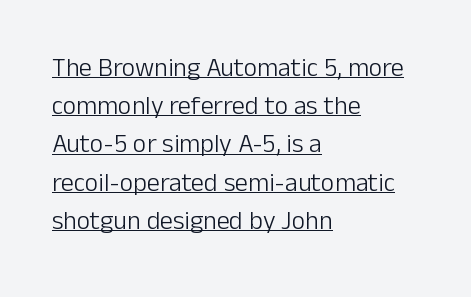
{"italic": "no", "bold": "no", "underline": "yes", "align": "left", "line_spacing": "normal", "line_spacing_ratio": 1.47, "letter_spacing": "normal", "letter_spacing_em": 0.0, "glyph_px": 26}
